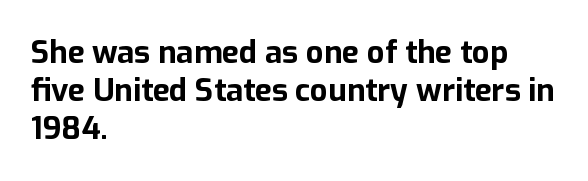
{"serif": "no", "italic": "no", "bold": "yes", "weight": "bold", "width": "normal", "stroke_contrast": "low", "x_height": "medium", "monospaced": "no", "underline": "no", "align": "left", "line_spacing_ratio": 1.22, "letter_spacing": "normal", "letter_spacing_em": 0.0, "glyph_px": 31}
